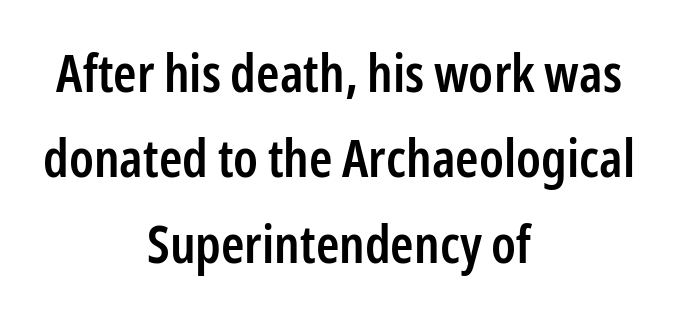
The image shows 53 px semibold, condensed sans-serif type, upright; set centered, normal line spacing (1.61x), normal letter spacing, not underlined; low stroke contrast and a medium x-height.
